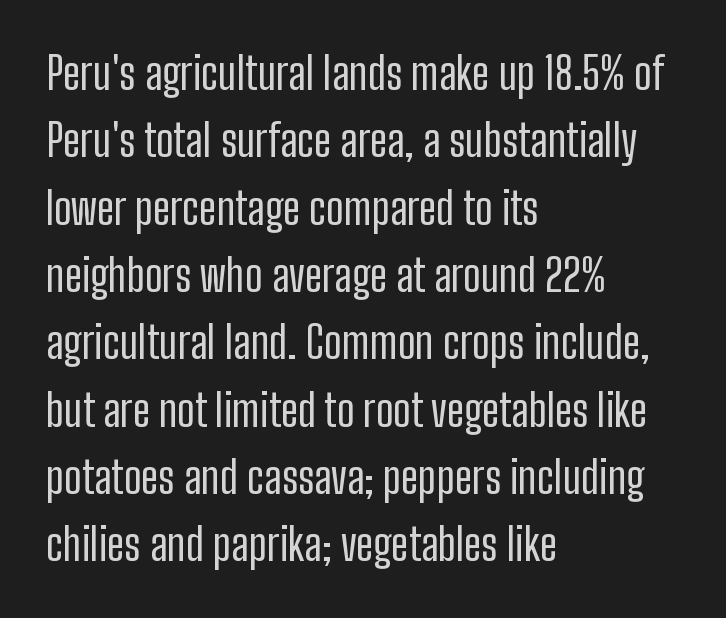
The image shows 44 px regular-weight, condensed sans-serif type, upright; set left-aligned, normal line spacing (1.53x), normal letter spacing, not underlined; low stroke contrast and a medium x-height.
